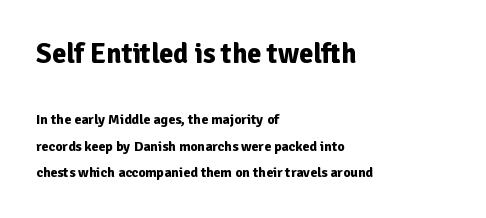
Q: Is the text bold? A: Yes.
Q: Is the text italic (slanted)? A: No, it is upright.
Q: Is the typeface a serif or a sans-serif typeface? A: Sans-serif.
Q: Is the text underlined? A: No.
Q: How is the paragraph aligned? A: Left-aligned.
Q: Is the spacing between letters normal or unusually wide? A: Normal.
Q: Which block of text is set in a larger size, the first (top) or the second (bottom)? A: The first (top) one.
Q: Width (condensed, normal, or wide)? A: Normal.
Q: Stroke contrast? A: Low.
Q: x-height? A: Medium.
Q: Monospaced? A: No.
